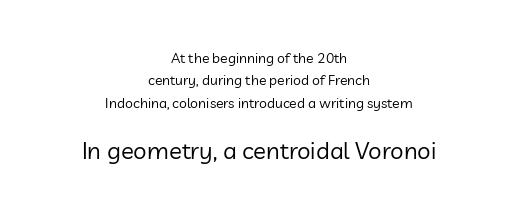
The image shows 24 px text type, upright; set centered, normal line spacing (1.59x), normal letter spacing, not underlined; the second (bottom) block is 1.71x larger.
